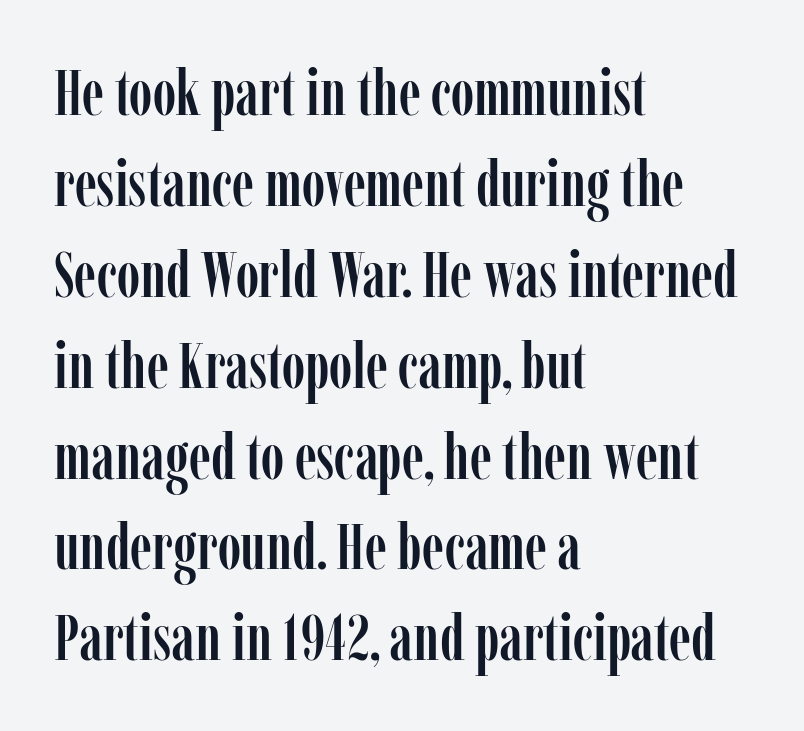
Q: Is the text italic (slanted)? A: No, it is upright.
Q: Is the typeface a serif or a sans-serif typeface? A: Serif.
Q: Is the text underlined? A: No.
Q: How is the paragraph aligned? A: Left-aligned.
Q: Is the spacing between letters normal or unusually wide? A: Normal.
Q: Is the spacing between lines tight, normal or loose? A: Normal.
Q: Width (condensed, normal, or wide)? A: Condensed.
Q: Stroke contrast? A: Low.
Q: x-height? A: Medium.
Q: Monospaced? A: No.
